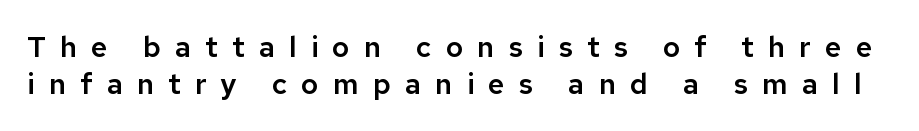
Q: Is the text italic (slanted)? A: No, it is upright.
Q: Is the typeface a serif or a sans-serif typeface? A: Sans-serif.
Q: Is the text underlined? A: No.
Q: Is the spacing between letters normal or unusually wide? A: Unusually wide.
Q: Is the spacing between lines tight, normal or loose? A: Normal.
Q: Width (condensed, normal, or wide)? A: Normal.
Q: Stroke contrast? A: Low.
Q: x-height? A: Medium.
Q: Monospaced? A: No.
